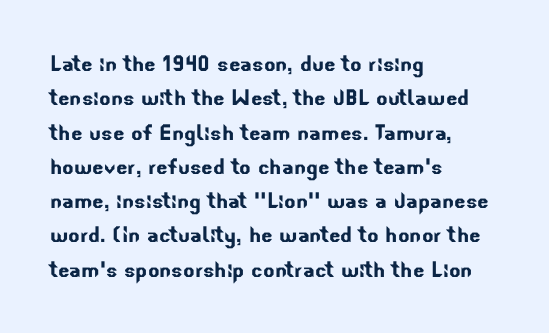
Q: Is the text underlined? A: No.
Q: How is the paragraph aligned? A: Left-aligned.
Q: Is the spacing between letters normal or unusually wide? A: Normal.
Q: Is the spacing between lines tight, normal or loose? A: Normal.
